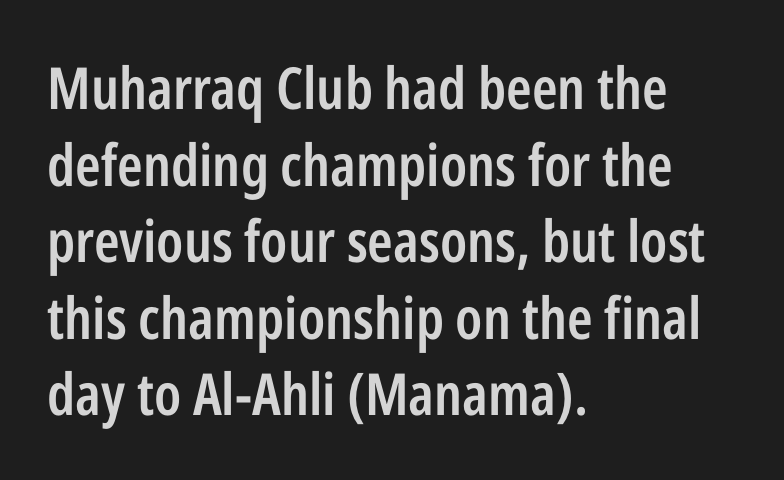
Underline: absent. Look at the bottom of the vertical strokes: they stop flat, with no serifs. If you drew a line through each stem, it would be perfectly vertical. These lines stack with their left ends in a neat column.
